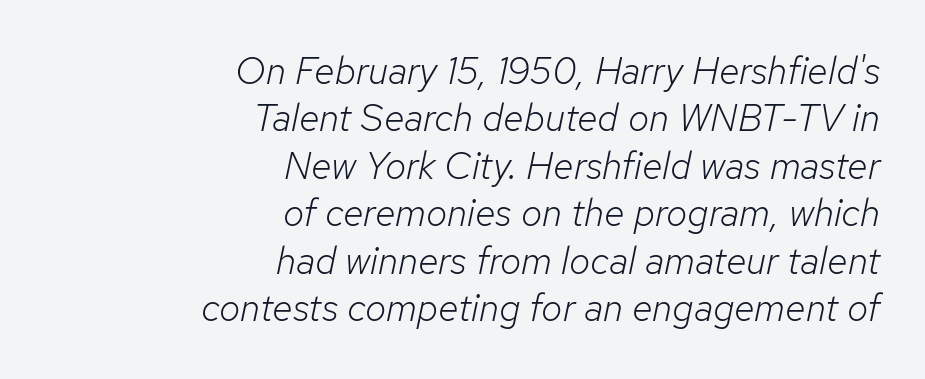
{"italic": "yes", "lean": "right", "slant_degrees": 12, "bold": "no", "weight": "light", "width": "normal", "stroke_contrast": "low", "x_height": "medium", "monospaced": "no", "underline": "no", "align": "right", "line_spacing": "normal", "line_spacing_ratio": 1.25, "letter_spacing": "normal", "letter_spacing_em": 0.0, "glyph_px": 38}
